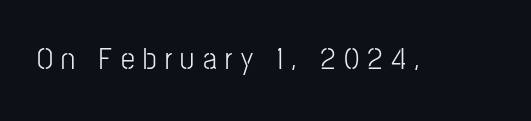
{"serif": "no", "italic": "no", "bold": "no", "weight": "light", "width": "condensed", "stroke_contrast": "low", "x_height": "medium", "monospaced": "no", "underline": "no", "letter_spacing": "wide", "letter_spacing_em": 0.27, "glyph_px": 31}
